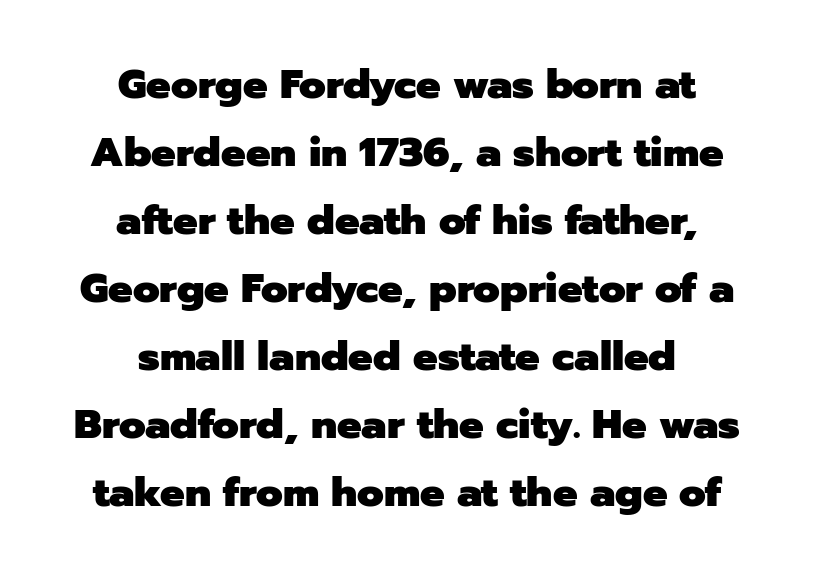
{"serif": "no", "italic": "no", "bold": "yes", "weight": "heavy", "width": "normal", "stroke_contrast": "low", "x_height": "medium", "monospaced": "no", "underline": "no", "align": "center", "line_spacing": "normal", "line_spacing_ratio": 1.66, "letter_spacing": "normal", "letter_spacing_em": 0.0, "glyph_px": 41}
